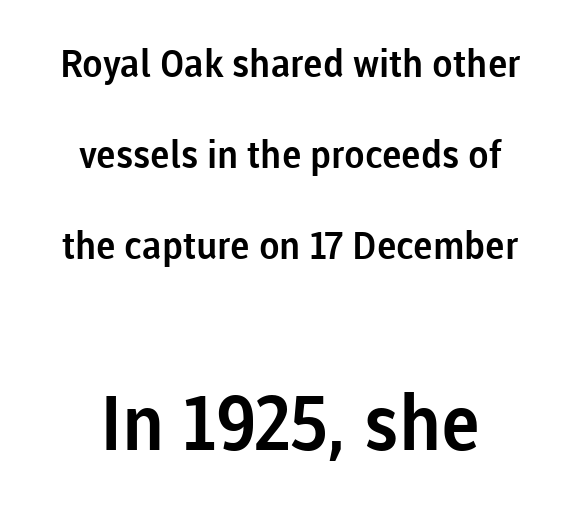
In terms of leading, this rendering errs on the spacious side. These lines are rendered in a variable-pitch font. Style check: upright. Any mark beneath the type? The region is blank.
